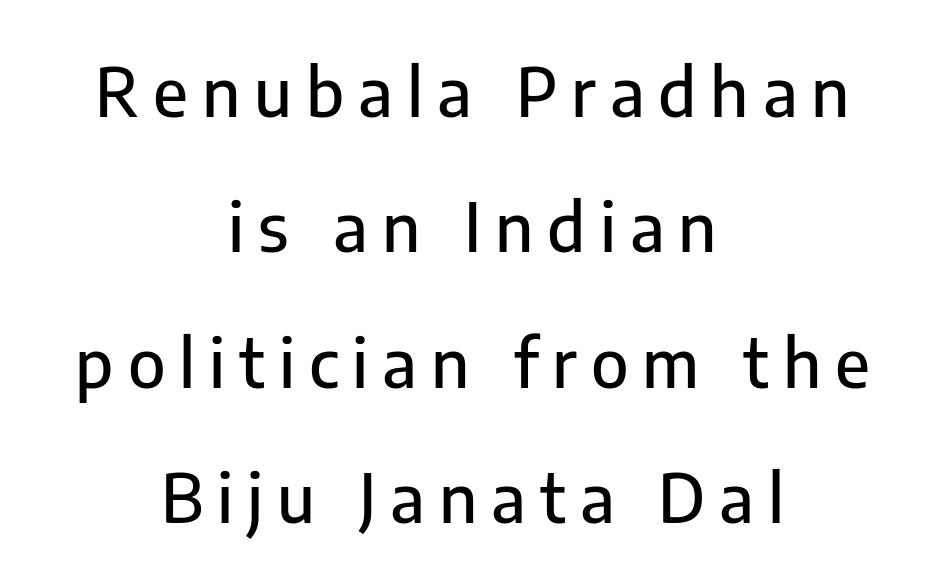
Q: Is the text italic (slanted)? A: No, it is upright.
Q: Is the typeface a serif or a sans-serif typeface? A: Sans-serif.
Q: Is the text underlined? A: No.
Q: How is the paragraph aligned? A: Centered.
Q: Is the spacing between letters normal or unusually wide? A: Unusually wide.
Q: Is the spacing between lines tight, normal or loose? A: Loose.
Q: Width (condensed, normal, or wide)? A: Normal.
Q: Stroke contrast? A: Low.
Q: x-height? A: Medium.
Q: Monospaced? A: No.
